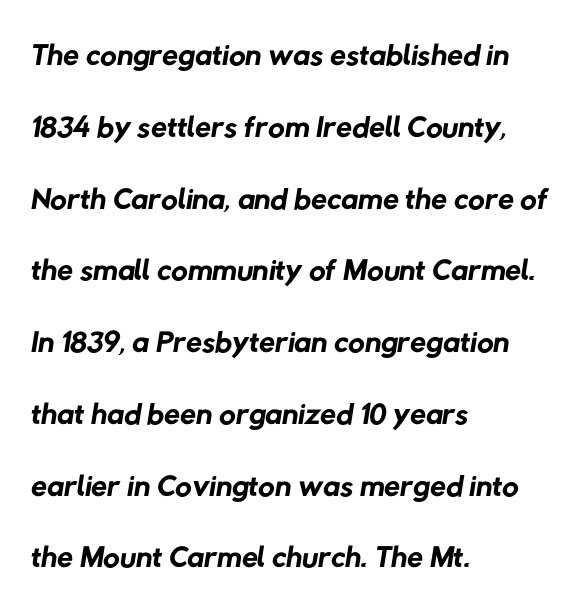
Q: Is the text bold? A: No.
Q: Is the typeface a serif or a sans-serif typeface? A: Sans-serif.
Q: Is the text underlined? A: No.
Q: How is the paragraph aligned? A: Left-aligned.
Q: Is the spacing between letters normal or unusually wide? A: Normal.
Q: Is the spacing between lines tight, normal or loose? A: Normal.
Q: Width (condensed, normal, or wide)? A: Normal.
Q: Stroke contrast? A: Low.
Q: x-height? A: Medium.
Q: Monospaced? A: No.
